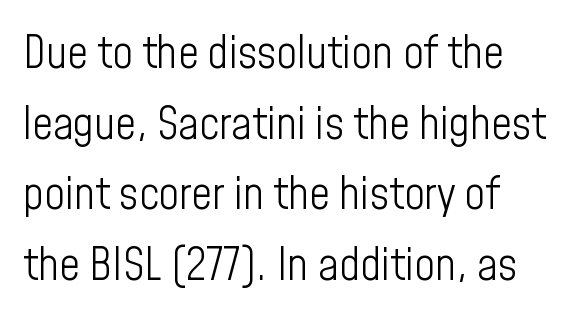
Q: Is the text bold? A: No.
Q: Is the text italic (slanted)? A: No, it is upright.
Q: Is the typeface a serif or a sans-serif typeface? A: Sans-serif.
Q: Is the text underlined? A: No.
Q: Is the spacing between letters normal or unusually wide? A: Normal.
Q: Is the spacing between lines tight, normal or loose? A: Normal.
Q: Width (condensed, normal, or wide)? A: Condensed.
Q: Stroke contrast? A: Low.
Q: x-height? A: Medium.
Q: Monospaced? A: No.
